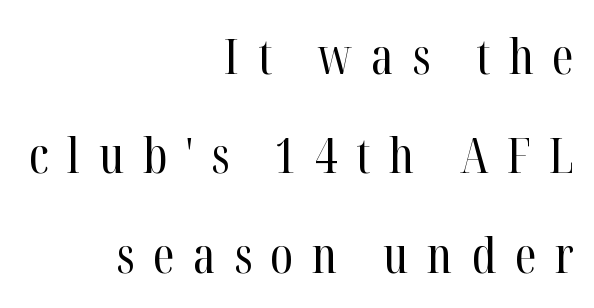
Q: Is the text bold? A: No.
Q: Is the text italic (slanted)? A: No, it is upright.
Q: Is the typeface a serif or a sans-serif typeface? A: Serif.
Q: Is the text underlined? A: No.
Q: How is the paragraph aligned? A: Right-aligned.
Q: Is the spacing between letters normal or unusually wide? A: Unusually wide.
Q: Is the spacing between lines tight, normal or loose? A: Loose.
Q: Width (condensed, normal, or wide)? A: Condensed.
Q: Stroke contrast? A: High.
Q: x-height? A: Medium.
Q: Monospaced? A: No.
